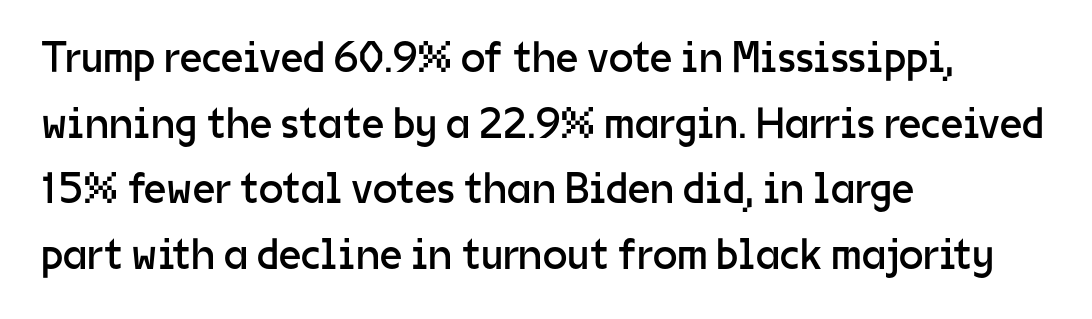
Q: Is the text bold? A: No.
Q: Is the text italic (slanted)? A: No, it is upright.
Q: Is the typeface a serif or a sans-serif typeface? A: Sans-serif.
Q: Is the text underlined? A: No.
Q: How is the paragraph aligned? A: Left-aligned.
Q: Is the spacing between letters normal or unusually wide? A: Normal.
Q: Is the spacing between lines tight, normal or loose? A: Normal.
Q: Width (condensed, normal, or wide)? A: Normal.
Q: Stroke contrast? A: Low.
Q: x-height? A: Medium.
Q: Monospaced? A: No.
